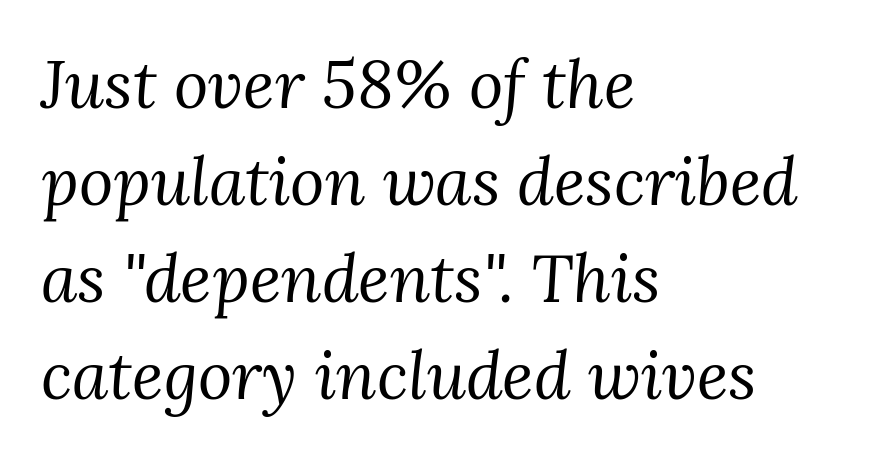
The image shows 66 px regular-weight serif type, italic (leaning right); set left-aligned, normal line spacing (1.47x), normal letter spacing, not underlined; medium stroke contrast and a medium x-height.
